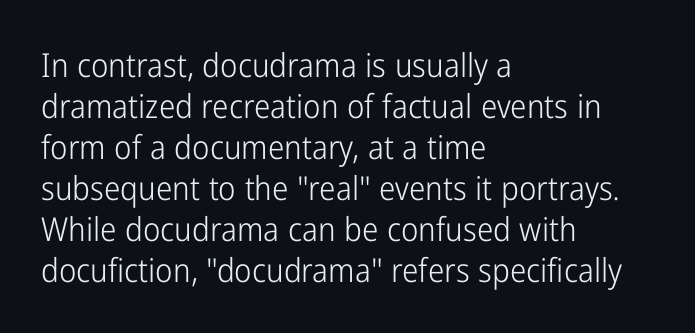
{"serif": "no", "italic": "no", "bold": "no", "weight": "light", "width": "condensed", "stroke_contrast": "low", "x_height": "medium", "monospaced": "no", "underline": "no", "align": "left", "line_spacing_ratio": 1.24, "letter_spacing": "normal", "letter_spacing_em": 0.0, "glyph_px": 33}
